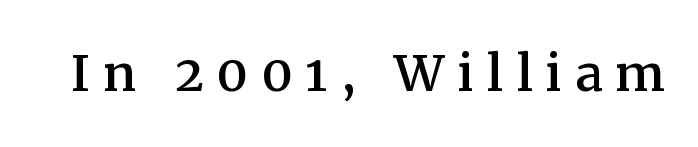
The image shows 67 px serif type, upright; set not underlined; medium stroke contrast and a medium x-height.
